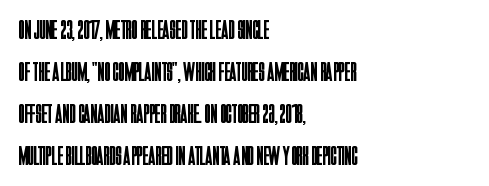
Each new line begins a customary step beneath the previous one. The passage shown is not underscored anywhere. Weight: not bold — regular or lighter. Nope, not italic — everything's standing straight. A classic flush-left, rag-right setting is used for this passage.
